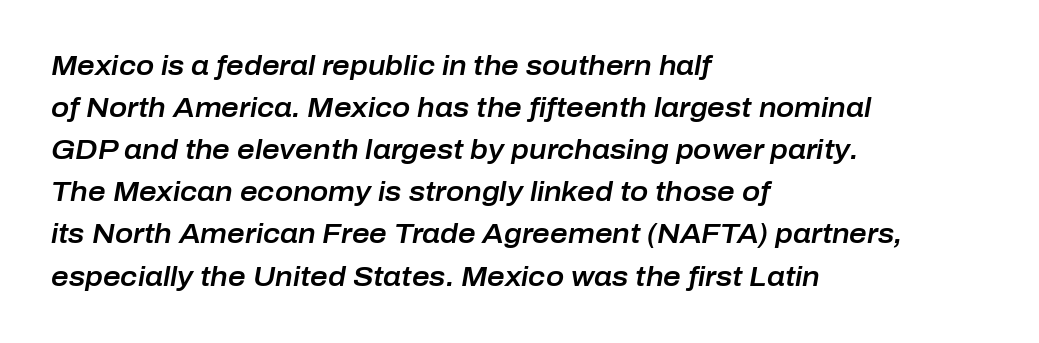
Q: Is the text italic (slanted)? A: Yes, it leans right by about 10 degrees.
Q: Is the text underlined? A: No.
Q: How is the paragraph aligned? A: Left-aligned.
Q: Is the spacing between letters normal or unusually wide? A: Normal.
Q: Is the spacing between lines tight, normal or loose? A: Normal.
